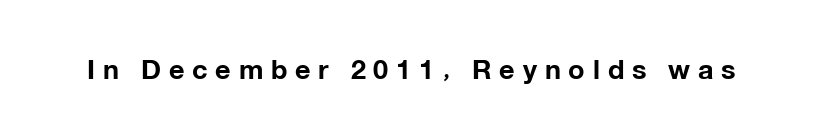
Characters remain perfectly vertical along every line. Caption: expanded tracking, letters set apart. Weight: bold. Descenders are the only things crossing below the line.
